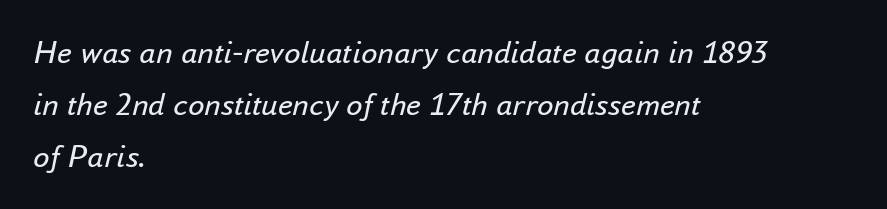
Counters stay open thanks to moderate or lighter strokes. The tracking reads as untouched default to a designer's eye. Short and long lines alike share a common starting point at left. Character widths vary here, with narrow letters taking less room than wide ones. Anything drawn beneath the words? Only blank space. Summary of vertical rhythm: regular, with standard interline spacing.
